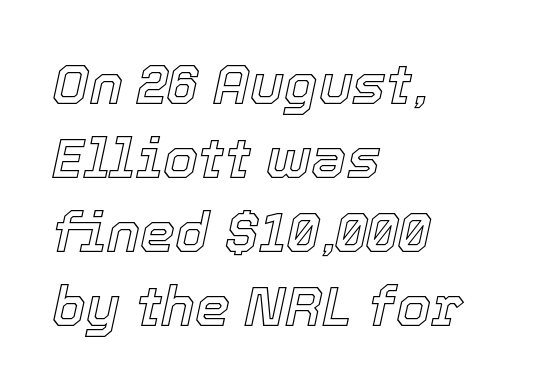
Compared with a centered layout, this one pins lines to the left instead. Underline: absent. If you drew a line through each stem, it would be angled. Looks like regular typesetting: each glyph gets only the width it needs.
